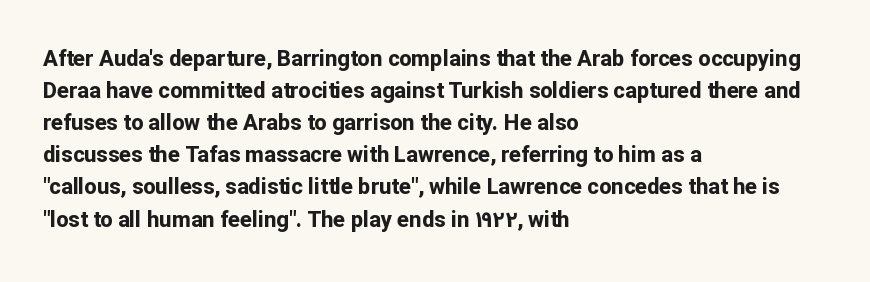
The image shows 22 px bold type, upright; set left-aligned, normal line spacing (1.46x), normal letter spacing, not underlined.
